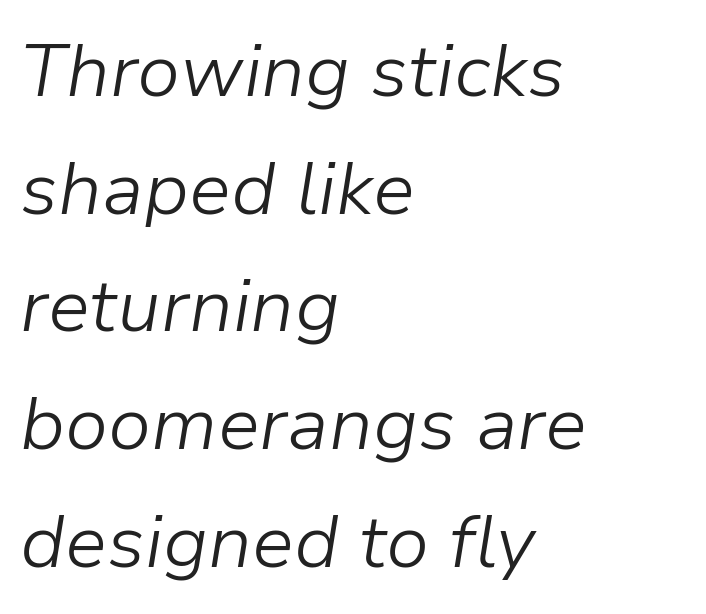
If you drew a ruler down the left edge, every line would touch it. The characters are drawn with everyday or finer stroke widths. Tracking value appears to be zero — textbook default spacing. The zone under the glyphs is completely vacant. Compared with ordinary roman type, these characters are visibly tilted.
